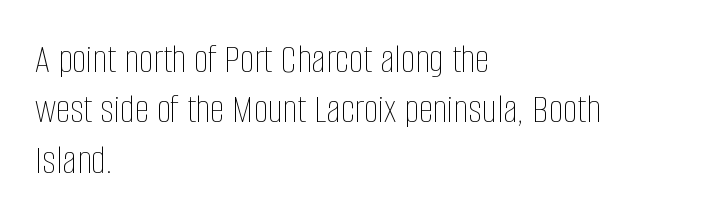
Q: Is the text bold? A: No.
Q: Is the text italic (slanted)? A: No, it is upright.
Q: Is the text underlined? A: No.
Q: How is the paragraph aligned? A: Left-aligned.
Q: Is the spacing between letters normal or unusually wide? A: Normal.
Q: Width (condensed, normal, or wide)? A: Condensed.
Q: Stroke contrast? A: Low.
Q: x-height? A: Large.
Q: Monospaced? A: No.
